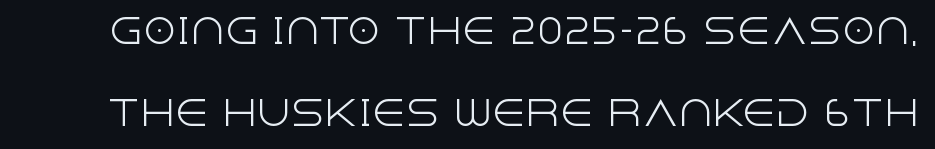
The image shows 34 px light sans-serif type, upright; set loose line spacing (2.41x), normal letter spacing, not underlined; a large x-height.
